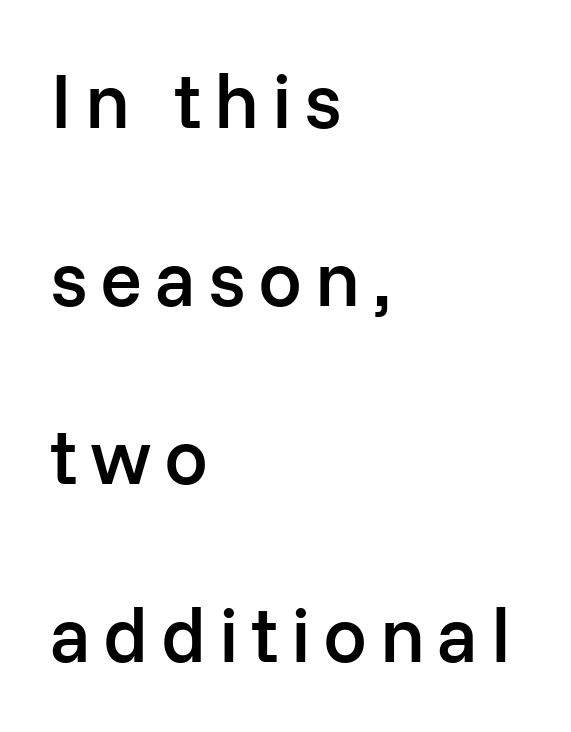
The image shows 78 px semibold sans-serif type, upright; set left-aligned, loose line spacing (2.28x), not underlined; low stroke contrast and a medium x-height.
